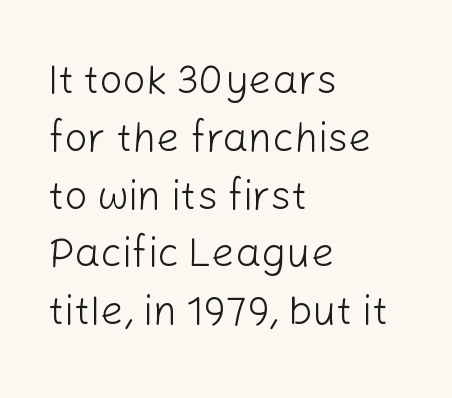
The rendering uses natural spacing where letterforms have individual widths. Weight: in the light-to-regular range. The text was rendered using a sans face with plain stroke endings. Compared with typical body copy, the letter spacing here is the same. Short and long lines alike share a common starting point at left. Type without underlining.
